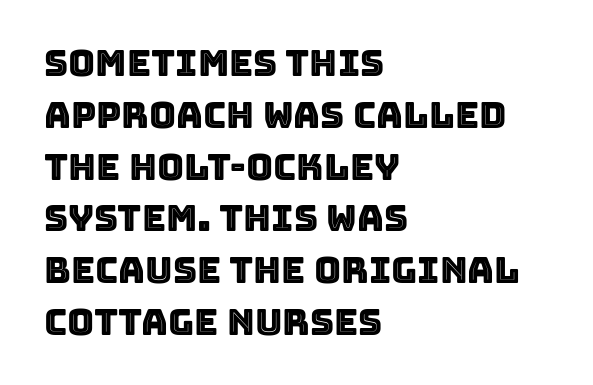
The image shows 37 px text type, upright; set left-aligned, normal line spacing (1.4x), normal letter spacing, not underlined; a large x-height.
